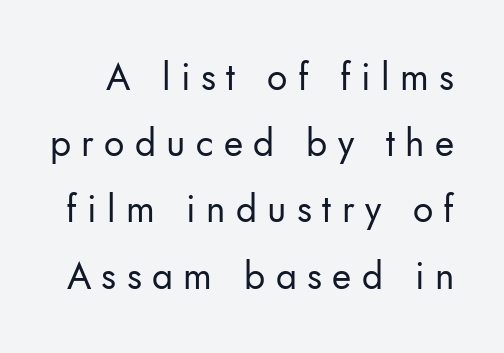
The image shows 37 px regular-weight sans-serif type, upright; set line spacing 1.79x, unusually wide letter spacing (+0.28 em), not underlined; low stroke contrast and a small x-height.
